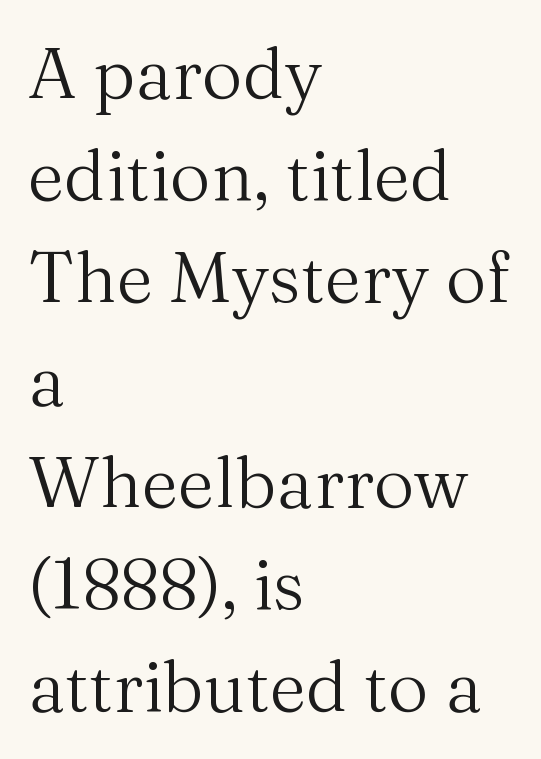
Q: Is the text bold? A: No.
Q: Is the text italic (slanted)? A: No, it is upright.
Q: Is the typeface a serif or a sans-serif typeface? A: Serif.
Q: Is the text underlined? A: No.
Q: How is the paragraph aligned? A: Left-aligned.
Q: Is the spacing between letters normal or unusually wide? A: Normal.
Q: Is the spacing between lines tight, normal or loose? A: Normal.
Q: Width (condensed, normal, or wide)? A: Normal.
Q: Stroke contrast? A: Medium.
Q: x-height? A: Medium.
Q: Monospaced? A: No.
